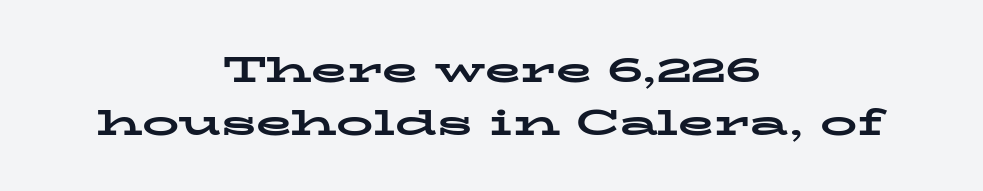
The image shows 37 px bold, wide serif type, upright; set centered, normal line spacing (1.43x), normal letter spacing, not underlined; low stroke contrast and a medium x-height.
